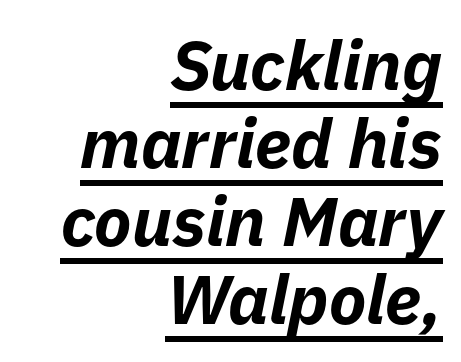
Q: Is the text bold? A: Yes.
Q: Is the text italic (slanted)? A: Yes, it leans right by about 11 degrees.
Q: Is the text underlined? A: Yes.
Q: How is the paragraph aligned? A: Right-aligned.
Q: Is the spacing between letters normal or unusually wide? A: Normal.
Q: Is the spacing between lines tight, normal or loose? A: Tight.
Q: Width (condensed, normal, or wide)? A: Normal.
Q: Stroke contrast? A: Low.
Q: x-height? A: Medium.
Q: Monospaced? A: No.
